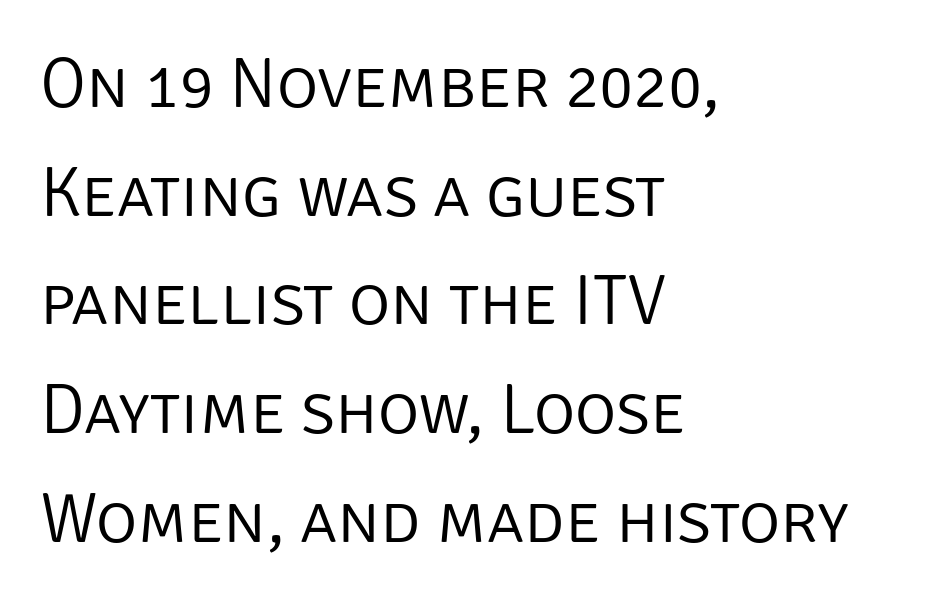
Note the varied advance widths — an 'i' is clearly narrower than an 'm'. Regular leading. The axis of the letterforms is exactly vertical. Where is the straight margin? On the left. A clean baseline with only descenders dipping below it. The typeface chosen for these lines omits serifs.
